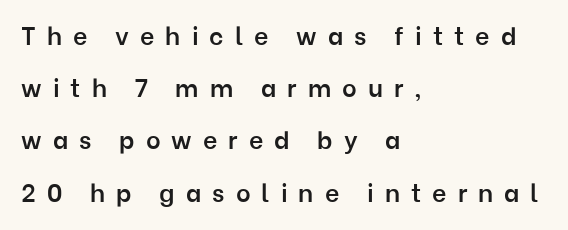
{"italic": "no", "bold": "semi", "underline": "no", "align": "left", "line_spacing": "loose", "line_spacing_ratio": 2.09, "letter_spacing": "wide", "letter_spacing_em": 0.44, "glyph_px": 25}
